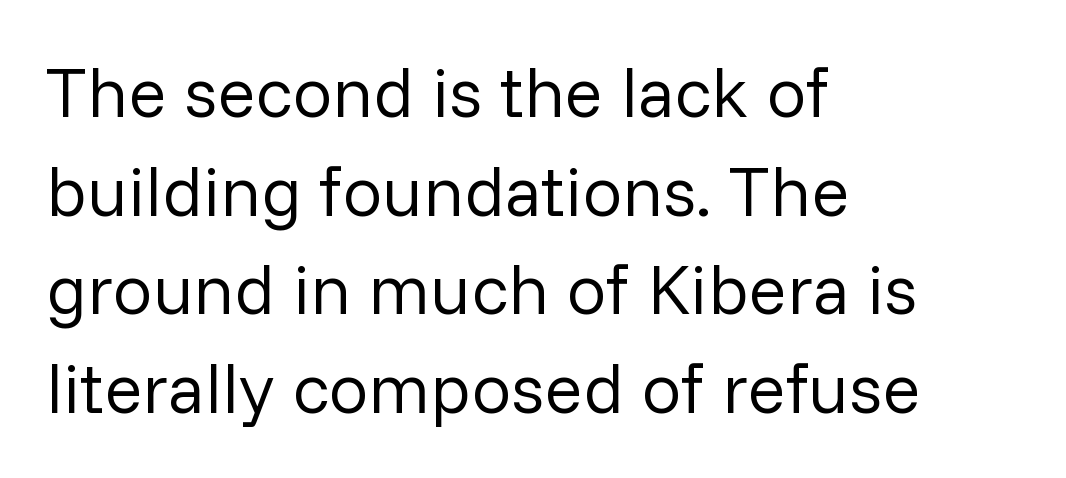
Character widths vary here, with narrow letters taking less room than wide ones. Weight: in the light-to-regular range. The designer went with a sans here, leaving each stem footless. The rag falls on the right side of this text block.
